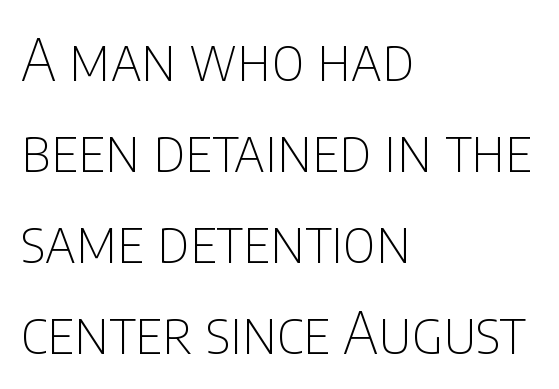
The image shows 58 px thin, condensed sans-serif type, upright; set left-aligned, normal line spacing (1.57x), normal letter spacing, not underlined; low stroke contrast and a large x-height.
